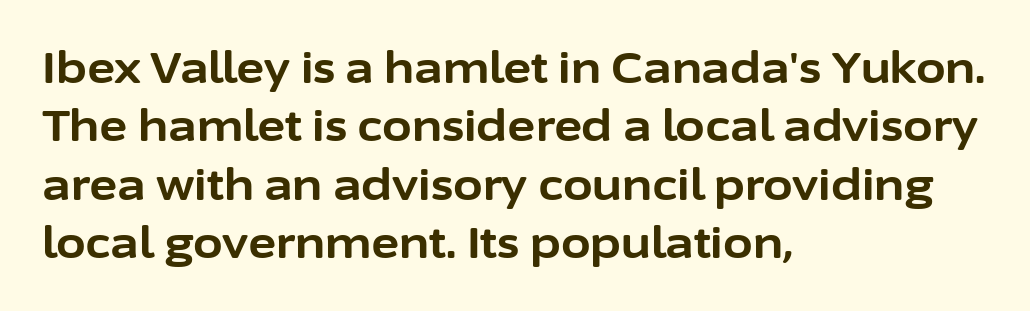
{"serif": "no", "italic": "no", "bold": "yes", "weight": "bold", "width": "normal", "stroke_contrast": "low", "x_height": "medium", "monospaced": "no", "underline": "no", "align": "left", "line_spacing": "normal", "line_spacing_ratio": 1.36, "letter_spacing": "normal", "letter_spacing_em": 0.0, "glyph_px": 43}
